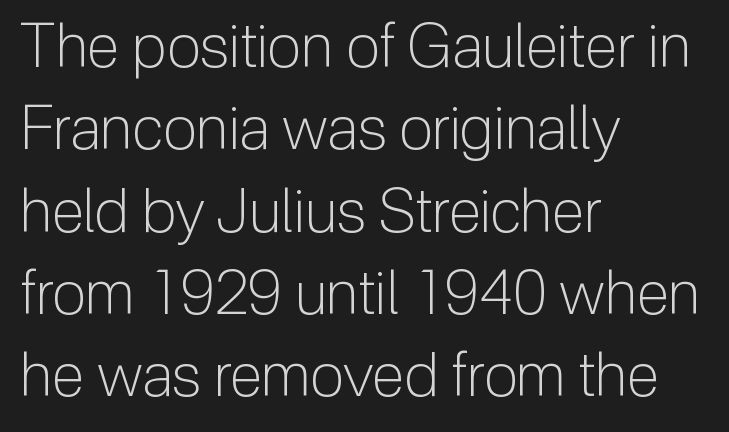
The image shows 61 px light sans-serif type, upright; set left-aligned, normal line spacing (1.35x), normal letter spacing, not underlined; low stroke contrast and a medium x-height.
